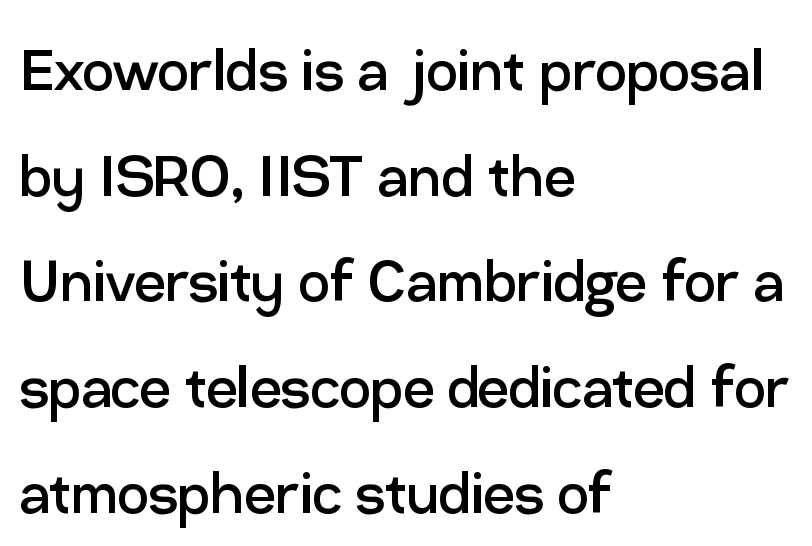
The ragged edge is on the right, which tells us the setting is flush left. Classification — sans serif. Words appear dense and cohesive because spacing is normal. The block of text has a typical density, with ordinary space between rows. Stems here are at most as thick as an everyday book face. Anything drawn beneath the words? Only blank space.
